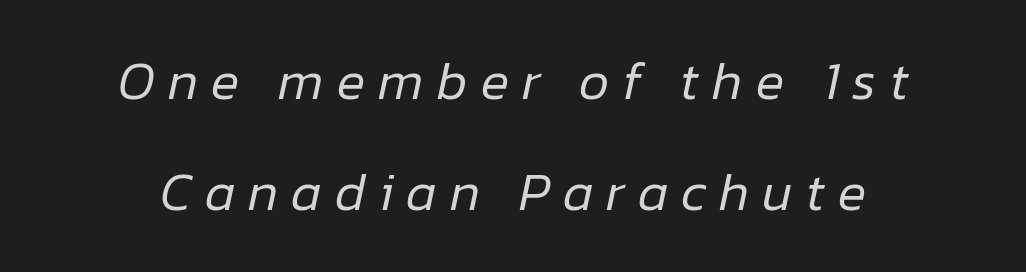
The image shows 53 px regular-weight type, italic (leaning right); set centered, loose line spacing (2.1x), unusually wide letter spacing (+0.25 em), not underlined; low stroke contrast and a medium x-height.
